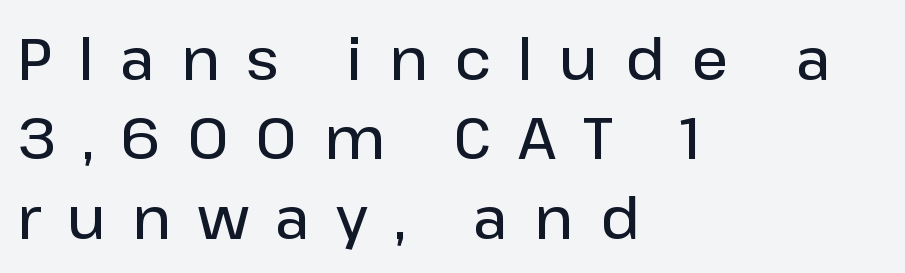
{"serif": "no", "italic": "no", "bold": "semi", "weight": "semibold", "width": "normal", "stroke_contrast": "low", "x_height": "medium", "monospaced": "no", "underline": "no", "align": "left", "line_spacing": "normal", "line_spacing_ratio": 1.37, "letter_spacing": "wide", "letter_spacing_em": 0.46, "glyph_px": 58}
